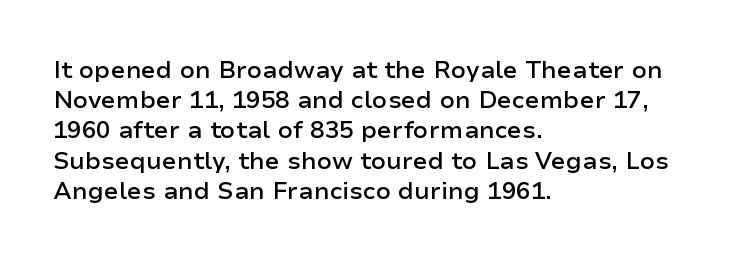
These lines are set flush left with a ragged right edge. Reading down the column, the eye jumps a familiar distance to each next line. The face used here is a semibold: visibly heavier than regular, lighter than bold. The specimen omits any rule beneath the text block's lines. Spacing between characters is what you'd get straight out of the box.
